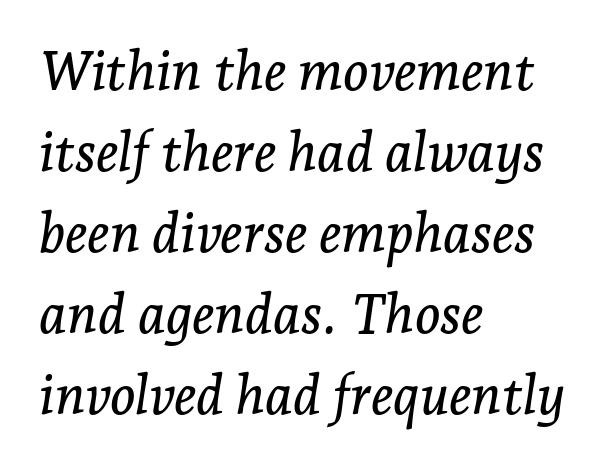
Character widths vary here, with narrow letters taking less room than wide ones. Compared with ordinary roman type, these characters are visibly tilted. The paragraph shown leans on its left margin. The glyphs in this specimen are seriffed. Inter-character spacing is left at the font's built-in metrics. A clean baseline with only descenders dipping below it.
